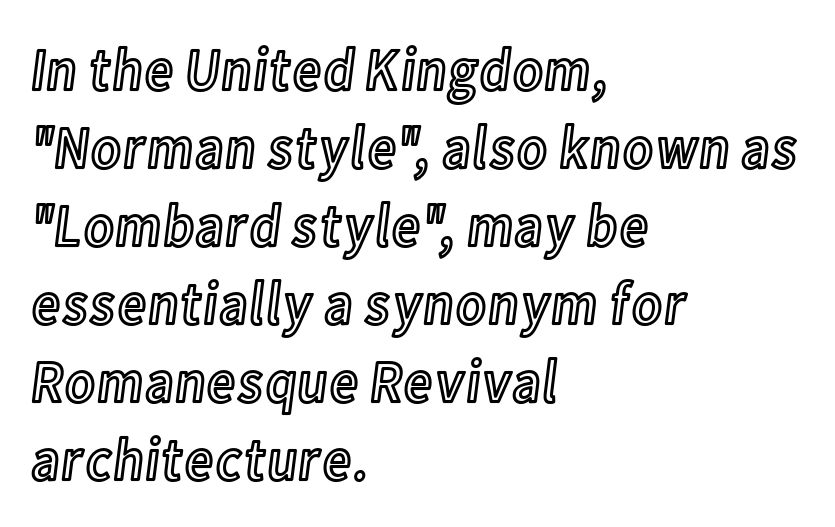
Q: Is the text italic (slanted)? A: Yes.
Q: Is the text underlined? A: No.
Q: How is the paragraph aligned? A: Left-aligned.
Q: Is the spacing between letters normal or unusually wide? A: Normal.
Q: Is the spacing between lines tight, normal or loose? A: Normal.
Q: Width (condensed, normal, or wide)? A: Condensed.
Q: x-height? A: Medium.
Q: Monospaced? A: No.
